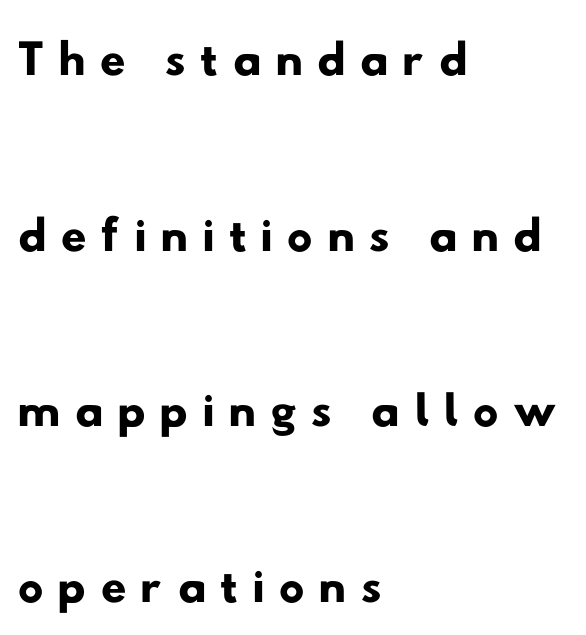
Q: Is the typeface a serif or a sans-serif typeface? A: Sans-serif.
Q: Is the text underlined? A: No.
Q: How is the paragraph aligned? A: Left-aligned.
Q: Is the spacing between lines tight, normal or loose? A: Loose.
Q: Width (condensed, normal, or wide)? A: Wide.
Q: Stroke contrast? A: Low.
Q: x-height? A: Small.
Q: Monospaced? A: No.
